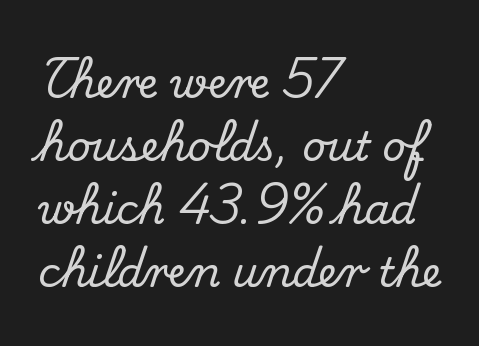
The characters display serif detailing at their extremities. Glance below the letters and you will spot only blank space. Notice how the passage keeps a crisp vertical edge on the left only. Rows of type keep a routine distance in the vertical direction. The type is set solid horizontally, with unmodified tracking. Character widths vary here, with narrow letters taking less room than wide ones.
